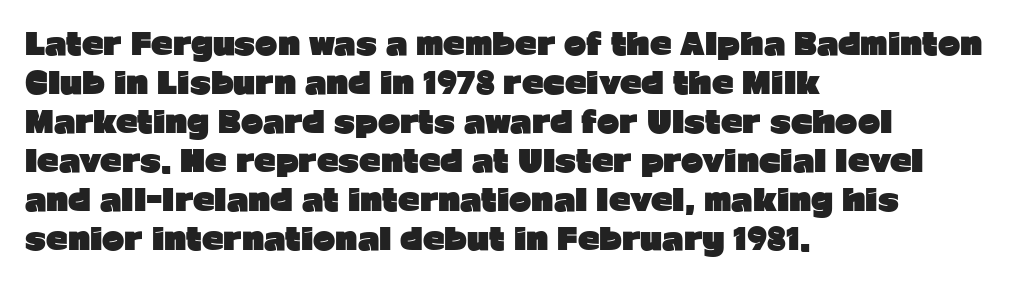
{"serif": "no", "italic": "no", "bold": "yes", "weight": "heavy", "width": "normal", "stroke_contrast": "low", "x_height": "medium", "monospaced": "no", "underline": "no", "align": "left", "line_spacing": "normal", "line_spacing_ratio": 1.3, "letter_spacing": "normal", "letter_spacing_em": 0.0, "glyph_px": 30}
